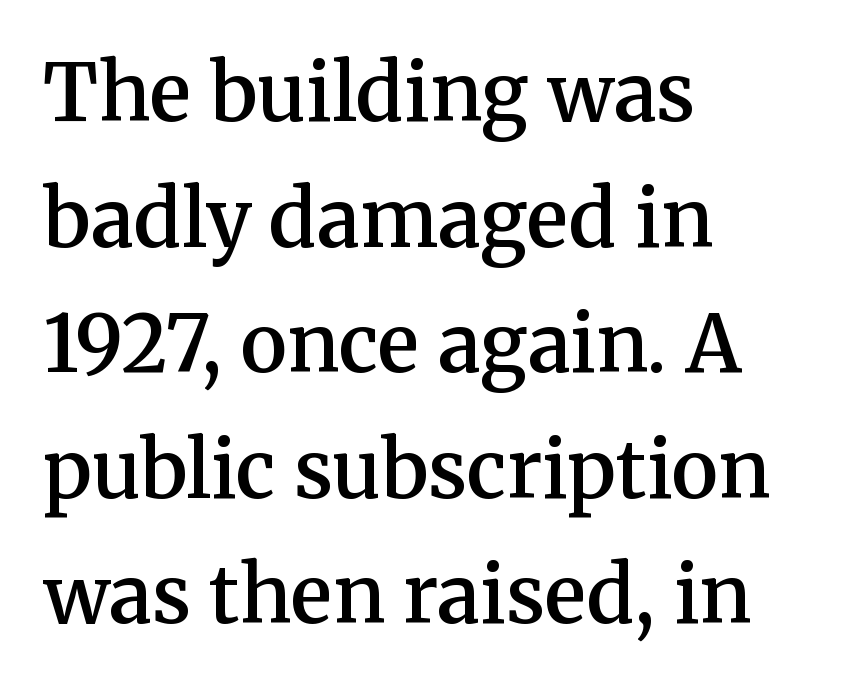
The image shows 79 px semibold serif type, upright; set left-aligned, normal line spacing (1.59x), normal letter spacing, not underlined; medium stroke contrast and a medium x-height.
